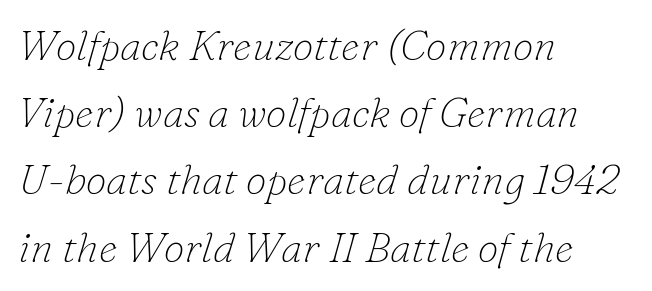
The image shows 42 px thin serif type, italic (leaning right); set left-aligned, normal line spacing (1.6x), normal letter spacing, not underlined; low stroke contrast and a small x-height.
